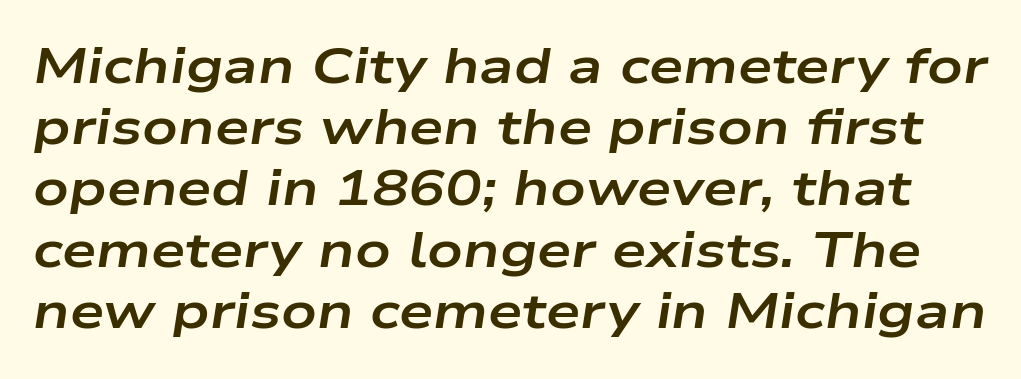
{"italic": "yes", "lean": "right", "slant_degrees": 9, "bold": "yes", "weight": "bold", "width": "wide", "stroke_contrast": "low", "x_height": "medium", "monospaced": "no", "underline": "no", "line_spacing": "normal", "line_spacing_ratio": 1.25, "letter_spacing": "normal", "letter_spacing_em": 0.0, "glyph_px": 49}
